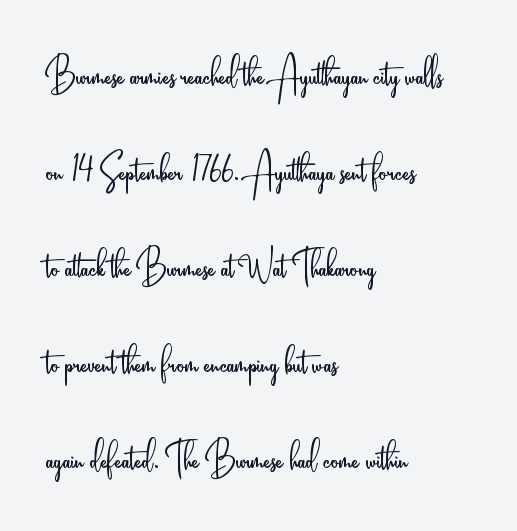
Each word holds together tightly as a unit, with standard inter-letter gaps. On a weight scale, this lands at 450 or below. Classification — sans serif. Character widths vary here, with narrow letters taking less room than wide ones.
